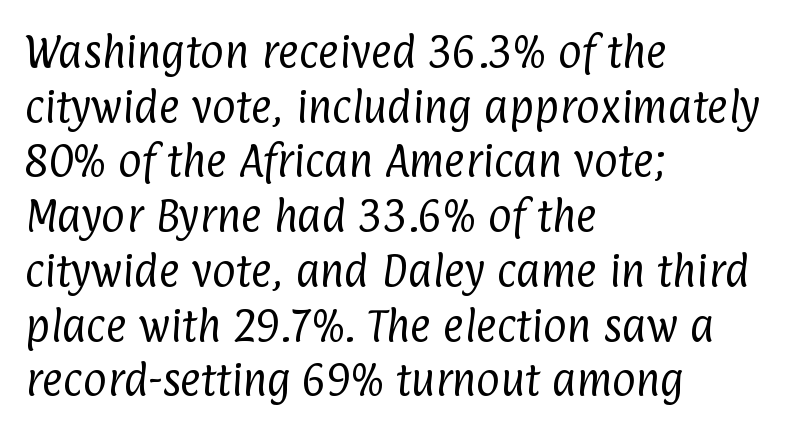
The image shows 36 px regular-weight, condensed sans-serif type; set left-aligned, normal line spacing (1.52x), normal letter spacing, not underlined; low stroke contrast and a medium x-height.
